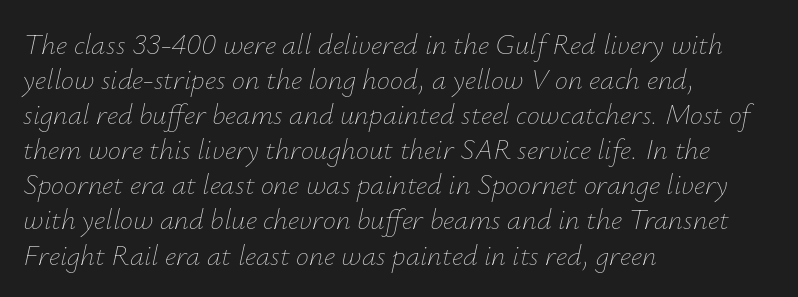
{"italic": "yes", "lean": "right", "slant_degrees": 12, "bold": "no", "weight": "thin", "width": "normal", "stroke_contrast": "low", "x_height": "small", "monospaced": "no", "underline": "no", "align": "left", "line_spacing_ratio": 1.21, "letter_spacing": "normal", "letter_spacing_em": 0.0, "glyph_px": 29}
